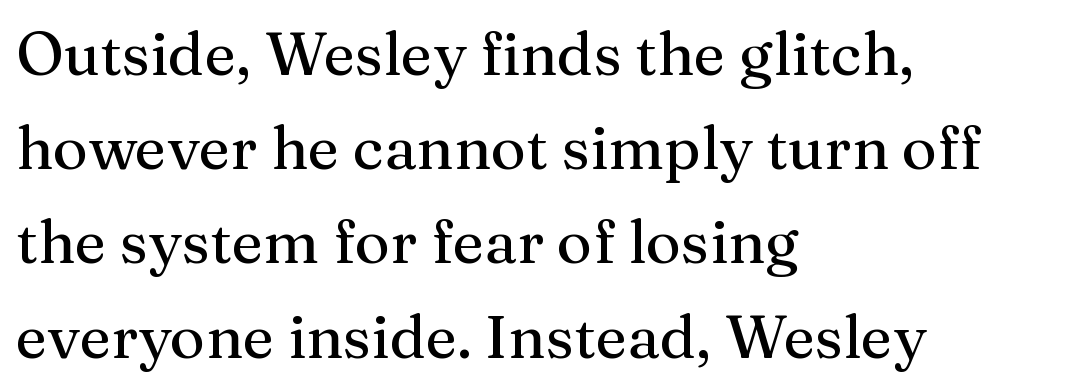
Q: Is the text italic (slanted)? A: No, it is upright.
Q: Is the typeface a serif or a sans-serif typeface? A: Serif.
Q: Is the text underlined? A: No.
Q: How is the paragraph aligned? A: Left-aligned.
Q: Is the spacing between letters normal or unusually wide? A: Normal.
Q: Is the spacing between lines tight, normal or loose? A: Normal.
Q: Width (condensed, normal, or wide)? A: Normal.
Q: Stroke contrast? A: Medium.
Q: x-height? A: Medium.
Q: Monospaced? A: No.
